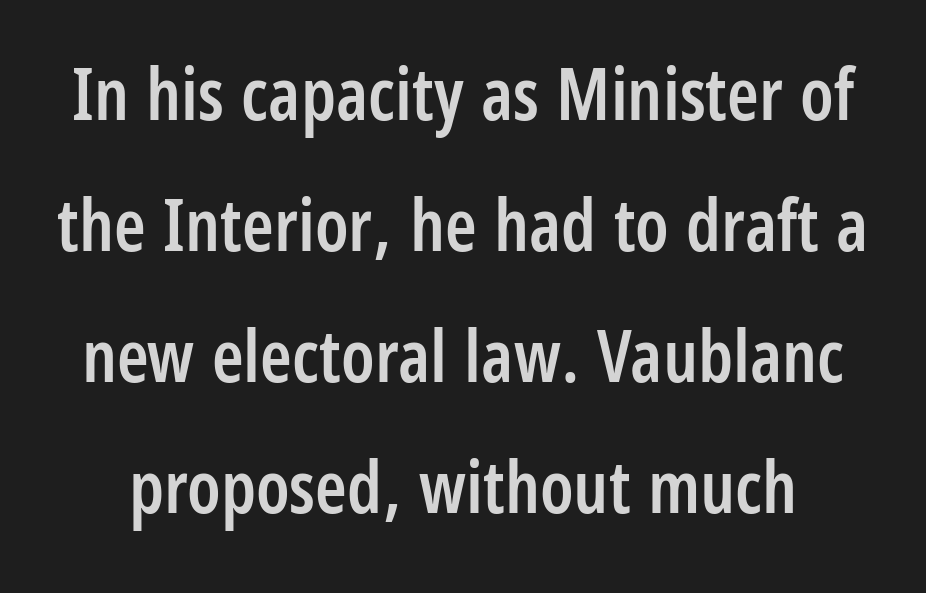
{"serif": "no", "italic": "no", "bold": "semi", "weight": "semibold", "width": "condensed", "stroke_contrast": "low", "x_height": "large", "monospaced": "no", "underline": "no", "line_spacing_ratio": 1.82, "letter_spacing": "normal", "letter_spacing_em": 0.0, "glyph_px": 72}
